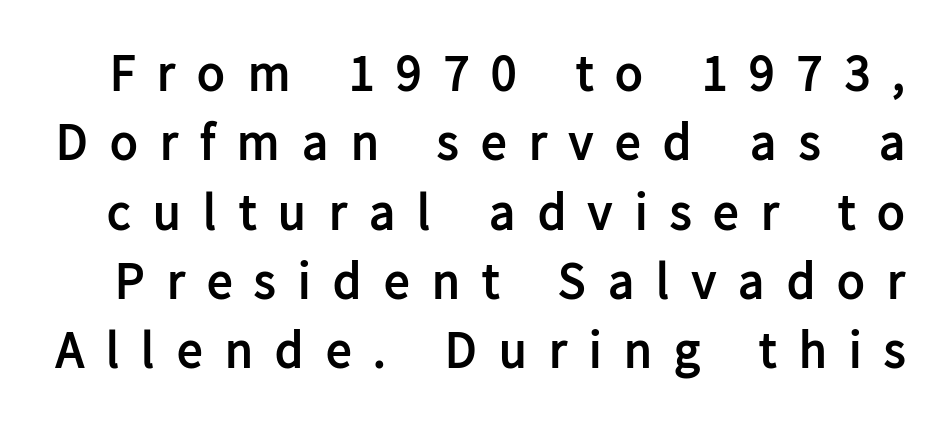
The typesetting leans heavy: a genuine bold. Spacing verdict: proportional, widths tailored to each character. A normal amount of white space separates one row of letters from the next. It's the straight-up-and-down kind of type.
